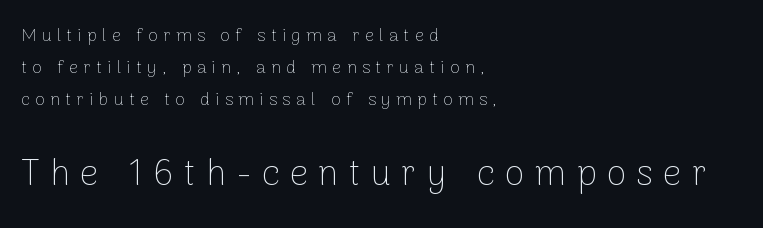
The image shows 36 px thin sans-serif type, upright; set left-aligned, line spacing 1.79x, unusually wide letter spacing (+0.29 em), not underlined; the second (bottom) block is 2.0x larger; low stroke contrast and a medium x-height.
